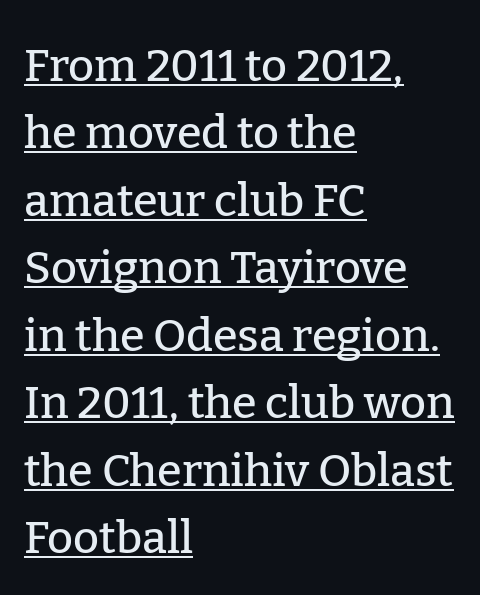
In terms of posture, this sample is upright. This sample has the flowing, uneven cadence of proportional lettering. Small tapered or slab feet sit at the stroke ends, so this counts as serif. A classic flush-left, rag-right setting is used for this passage. Interline gaps are of average width in this sample.
